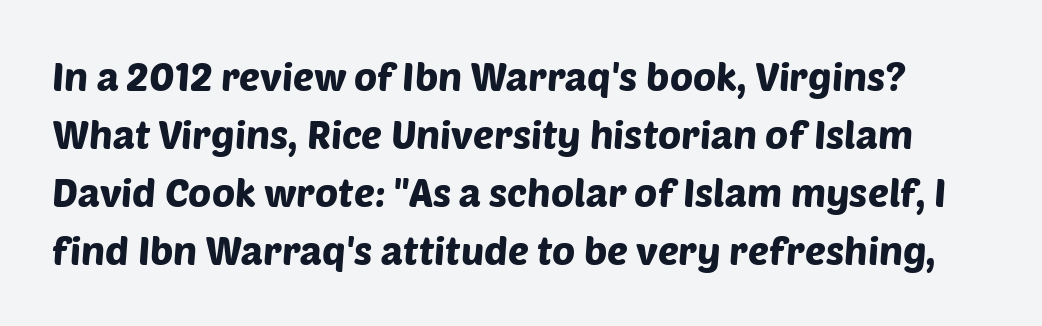
Q: Is the typeface a serif or a sans-serif typeface? A: Sans-serif.
Q: Is the text underlined? A: No.
Q: Is the spacing between letters normal or unusually wide? A: Normal.
Q: Is the spacing between lines tight, normal or loose? A: Normal.
Q: Width (condensed, normal, or wide)? A: Normal.
Q: Stroke contrast? A: Low.
Q: x-height? A: Large.
Q: Monospaced? A: No.
